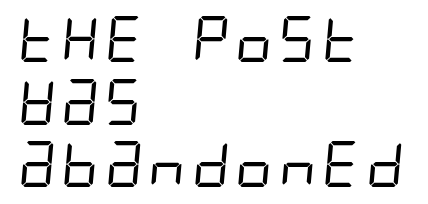
Q: Is the text bold? A: No.
Q: Is the typeface a serif or a sans-serif typeface? A: Sans-serif.
Q: Is the text underlined? A: No.
Q: How is the paragraph aligned? A: Left-aligned.
Q: Is the spacing between letters normal or unusually wide? A: Normal.
Q: Is the spacing between lines tight, normal or loose? A: Normal.
Q: Width (condensed, normal, or wide)? A: Condensed.
Q: Stroke contrast? A: Low.
Q: x-height? A: Large.
